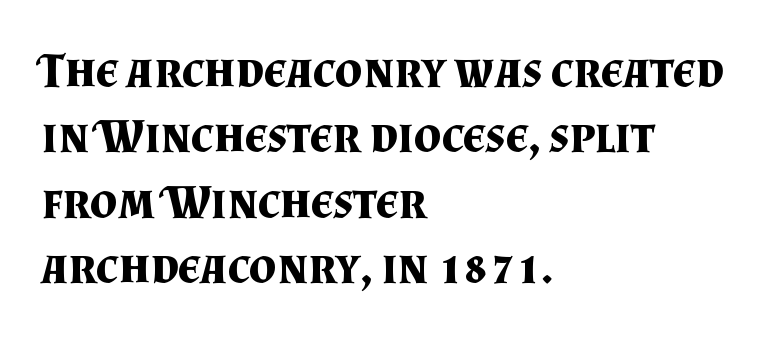
{"serif": "yes", "italic": "no", "bold": "yes", "weight": "bold", "width": "normal", "stroke_contrast": "medium", "x_height": "small", "monospaced": "no", "underline": "no", "align": "left", "line_spacing": "normal", "line_spacing_ratio": 1.36, "letter_spacing": "normal", "letter_spacing_em": 0.0, "glyph_px": 48}
